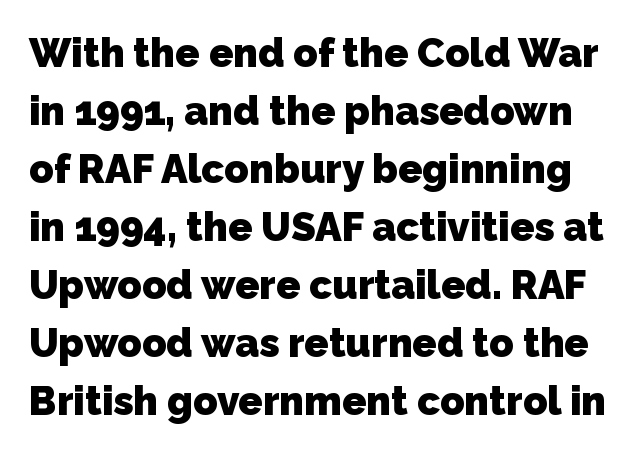
{"serif": "no", "bold": "yes", "weight": "heavy", "width": "normal", "stroke_contrast": "low", "x_height": "medium", "monospaced": "no", "underline": "no", "line_spacing": "normal", "line_spacing_ratio": 1.45, "letter_spacing": "normal", "letter_spacing_em": 0.0, "glyph_px": 40}
